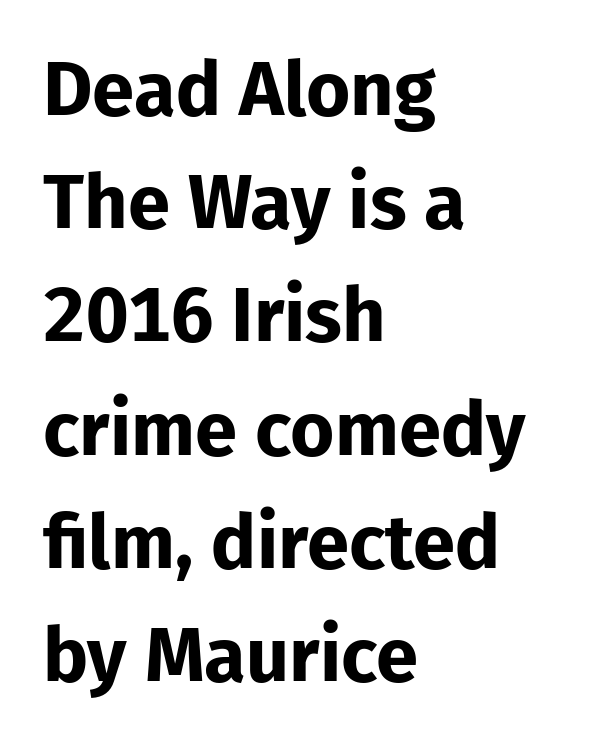
Q: Is the text bold? A: Yes.
Q: Is the text italic (slanted)? A: No, it is upright.
Q: Is the typeface a serif or a sans-serif typeface? A: Sans-serif.
Q: Is the text underlined? A: No.
Q: How is the paragraph aligned? A: Left-aligned.
Q: Is the spacing between letters normal or unusually wide? A: Normal.
Q: Is the spacing between lines tight, normal or loose? A: Normal.
Q: Width (condensed, normal, or wide)? A: Normal.
Q: Stroke contrast? A: Low.
Q: x-height? A: Medium.
Q: Monospaced? A: No.
